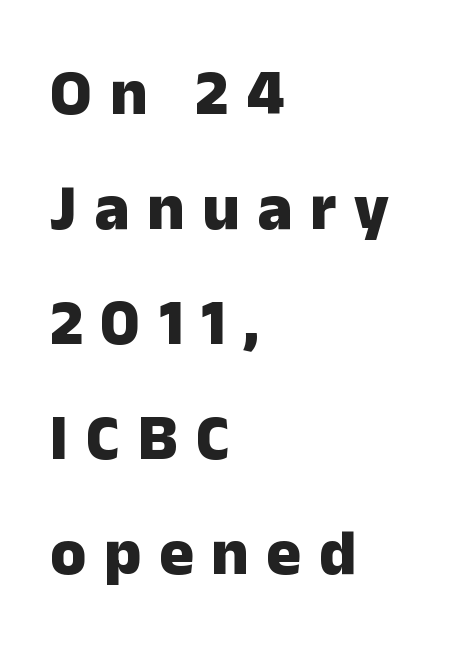
Q: Is the text bold? A: Yes.
Q: Is the text italic (slanted)? A: No, it is upright.
Q: Is the typeface a serif or a sans-serif typeface? A: Sans-serif.
Q: Is the text underlined? A: No.
Q: How is the paragraph aligned? A: Left-aligned.
Q: Is the spacing between letters normal or unusually wide? A: Unusually wide.
Q: Width (condensed, normal, or wide)? A: Normal.
Q: Stroke contrast? A: Low.
Q: x-height? A: Medium.
Q: Monospaced? A: No.
